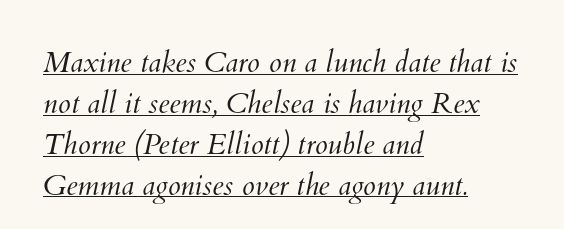
Q: Is the text bold? A: No.
Q: Is the text underlined? A: Yes.
Q: How is the paragraph aligned? A: Left-aligned.
Q: Is the spacing between letters normal or unusually wide? A: Normal.
Q: Is the spacing between lines tight, normal or loose? A: Normal.
Q: Width (condensed, normal, or wide)? A: Normal.
Q: Stroke contrast? A: Medium.
Q: x-height? A: Small.
Q: Monospaced? A: No.
